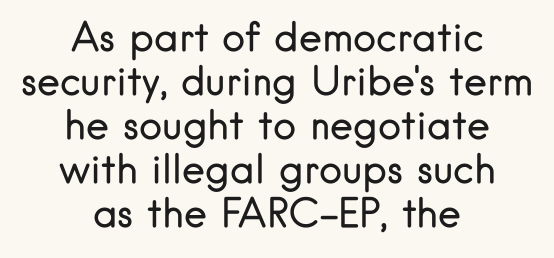
Q: Is the text bold? A: No.
Q: Is the text italic (slanted)? A: No, it is upright.
Q: Is the typeface a serif or a sans-serif typeface? A: Sans-serif.
Q: Is the text underlined? A: No.
Q: How is the paragraph aligned? A: Centered.
Q: Is the spacing between letters normal or unusually wide? A: Normal.
Q: Is the spacing between lines tight, normal or loose? A: Tight.
Q: Width (condensed, normal, or wide)? A: Normal.
Q: Stroke contrast? A: Low.
Q: x-height? A: Small.
Q: Monospaced? A: No.
